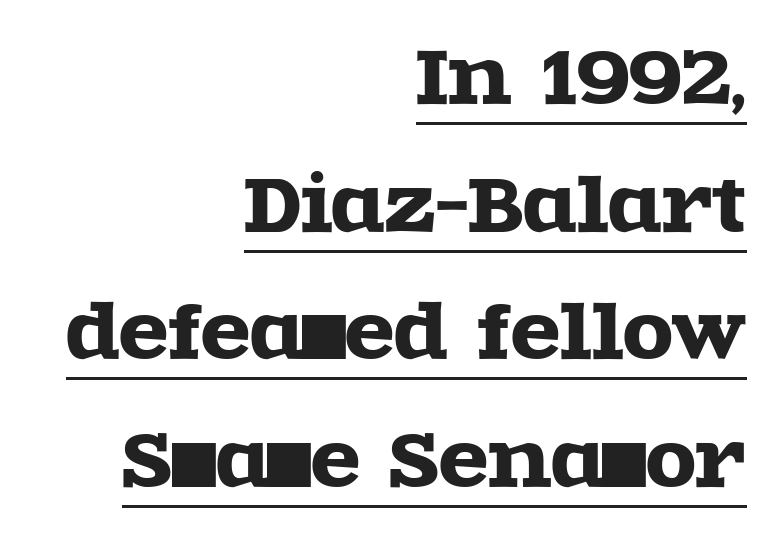
Q: Is the text italic (slanted)? A: No, it is upright.
Q: Is the typeface a serif or a sans-serif typeface? A: Serif.
Q: Is the text underlined? A: Yes.
Q: How is the paragraph aligned? A: Right-aligned.
Q: Is the spacing between letters normal or unusually wide? A: Normal.
Q: Width (condensed, normal, or wide)? A: Wide.
Q: x-height? A: Large.
Q: Monospaced? A: No.
